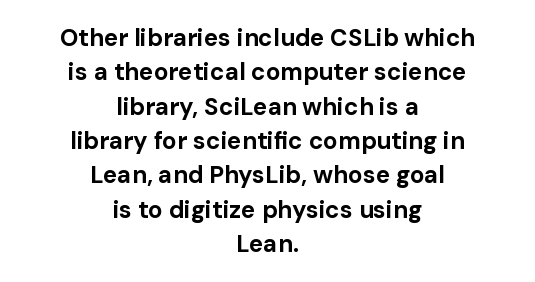
Q: Is the text bold? A: Yes.
Q: Is the text italic (slanted)? A: No, it is upright.
Q: Is the text underlined? A: No.
Q: How is the paragraph aligned? A: Centered.
Q: Is the spacing between letters normal or unusually wide? A: Normal.
Q: Is the spacing between lines tight, normal or loose? A: Normal.
